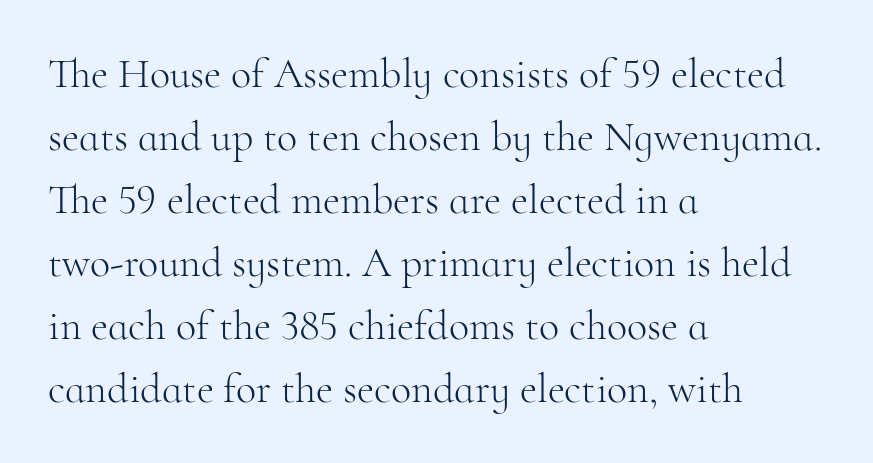
{"serif": "yes", "italic": "no", "bold": "no", "weight": "light", "width": "normal", "stroke_contrast": "high", "x_height": "small", "monospaced": "no", "underline": "no", "align": "left", "line_spacing": "normal", "line_spacing_ratio": 1.5, "letter_spacing": "normal", "letter_spacing_em": 0.0, "glyph_px": 42}
